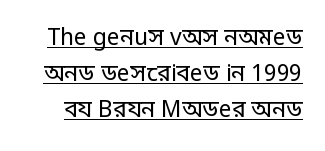
{"italic": "no", "bold": "no", "underline": "yes", "line_spacing": "normal", "line_spacing_ratio": 1.57, "letter_spacing": "normal", "letter_spacing_em": 0.0, "glyph_px": 23}
